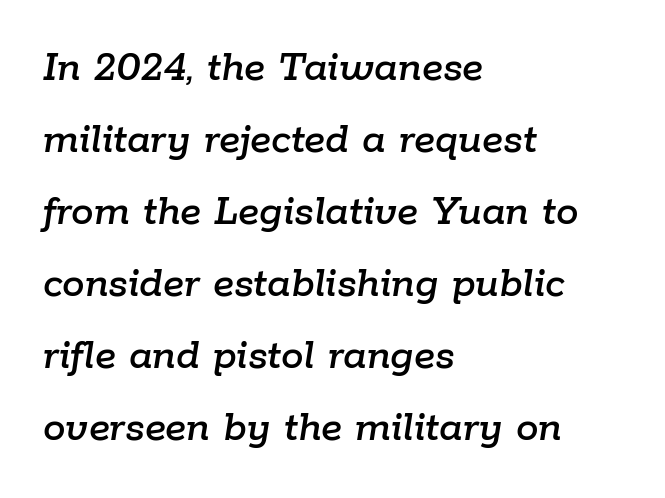
{"italic": "yes", "lean": "right", "slant_degrees": 9, "width": "normal", "stroke_contrast": "low", "x_height": "medium", "monospaced": "no", "underline": "no", "align": "left", "line_spacing": "normal", "line_spacing_ratio": 1.6, "letter_spacing": "normal", "letter_spacing_em": 0.0, "glyph_px": 45}
